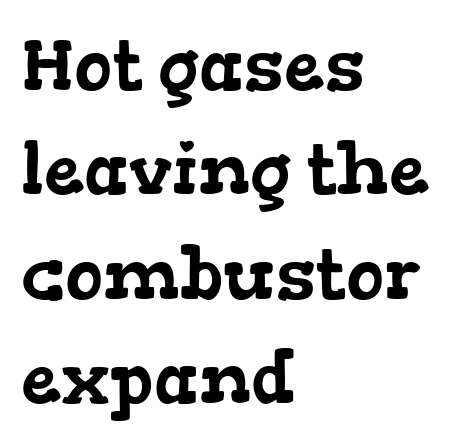
The image shows 72 px wide serif type; set left-aligned, normal line spacing (1.45x), normal letter spacing, not underlined; low stroke contrast and a medium x-height.
